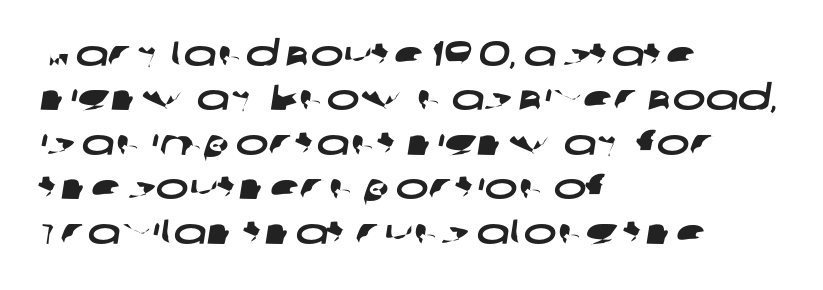
Unmarked baselines from the first word to the last. I'd call this a sans setting — the letters go barefoot. Letter spacing: default. Proportional: the letters do not fall into vertical columns.
